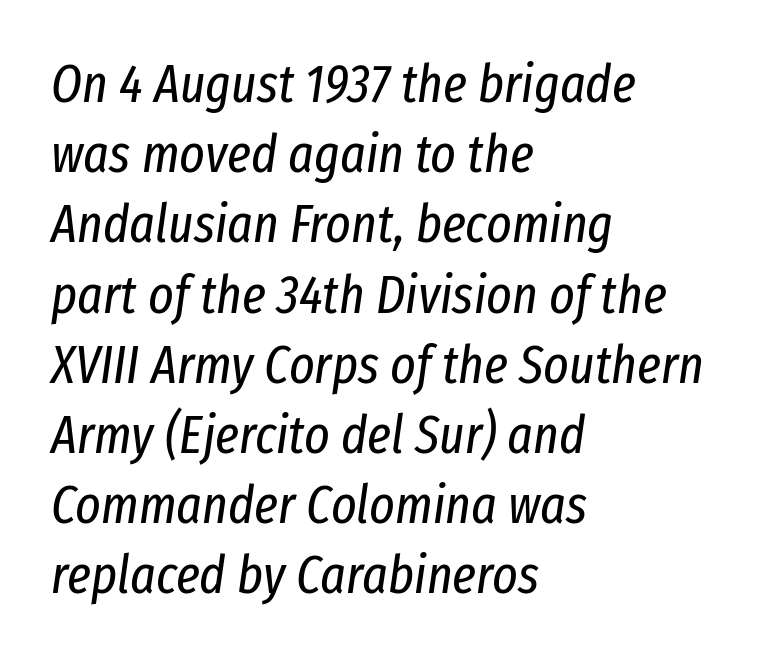
Q: Is the text bold? A: No.
Q: Is the text italic (slanted)? A: Yes, it leans right by about 8 degrees.
Q: Is the text underlined? A: No.
Q: How is the paragraph aligned? A: Left-aligned.
Q: Is the spacing between letters normal or unusually wide? A: Normal.
Q: Is the spacing between lines tight, normal or loose? A: Normal.
Q: Width (condensed, normal, or wide)? A: Condensed.
Q: Stroke contrast? A: Low.
Q: x-height? A: Medium.
Q: Monospaced? A: No.
